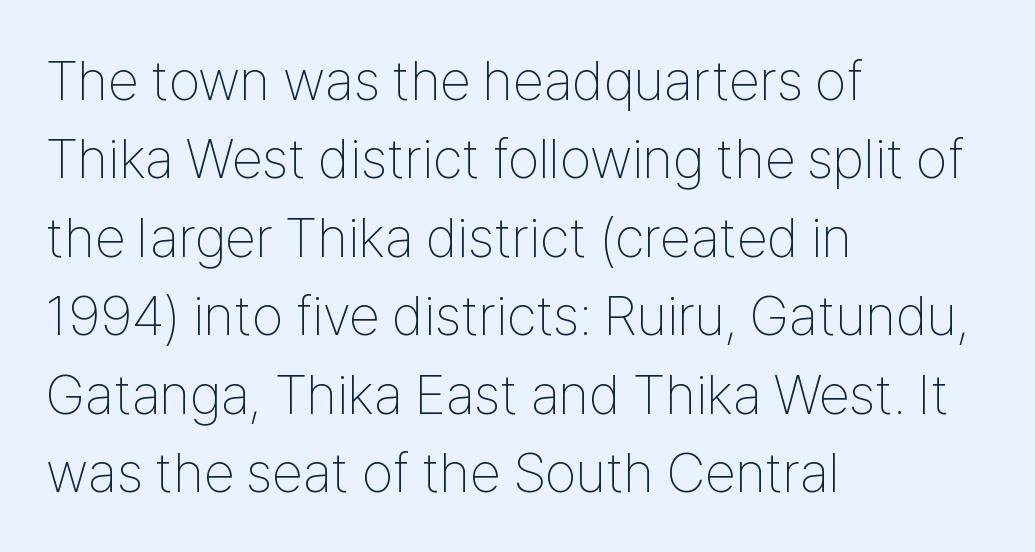
Q: Is the text bold? A: No.
Q: Is the text italic (slanted)? A: No, it is upright.
Q: Is the typeface a serif or a sans-serif typeface? A: Sans-serif.
Q: Is the text underlined? A: No.
Q: How is the paragraph aligned? A: Left-aligned.
Q: Is the spacing between letters normal or unusually wide? A: Normal.
Q: Is the spacing between lines tight, normal or loose? A: Normal.
Q: Width (condensed, normal, or wide)? A: Condensed.
Q: Stroke contrast? A: Low.
Q: x-height? A: Medium.
Q: Monospaced? A: No.
